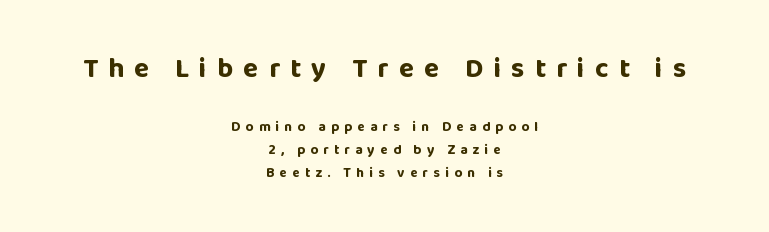
{"serif": "no", "italic": "no", "bold": "yes", "weight": "bold", "width": "normal", "stroke_contrast": "low", "x_height": "large", "monospaced": "no", "underline": "no", "align": "center", "line_spacing": "normal", "line_spacing_ratio": 1.65, "letter_spacing": "wide", "letter_spacing_em": 0.36, "larger_block": "first", "size_ratio": 2.0, "glyph_px": 28}
